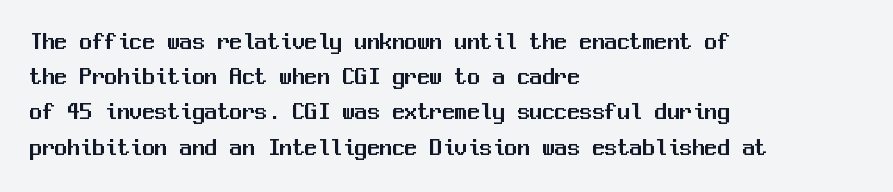
Posture: straight, roman, zero tilt. This rendering uses left alignment, leaving the right contour irregular. This sample keeps an unexceptional amount of space between lines. Bare-footed words on every line.
